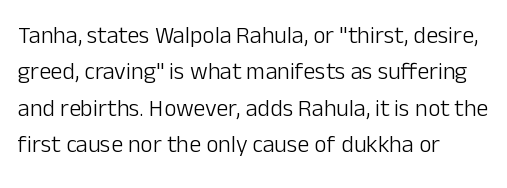
Q: Is the text bold? A: No.
Q: Is the text italic (slanted)? A: No, it is upright.
Q: Is the text underlined? A: No.
Q: How is the paragraph aligned? A: Left-aligned.
Q: Is the spacing between letters normal or unusually wide? A: Normal.
Q: Is the spacing between lines tight, normal or loose? A: Normal.
